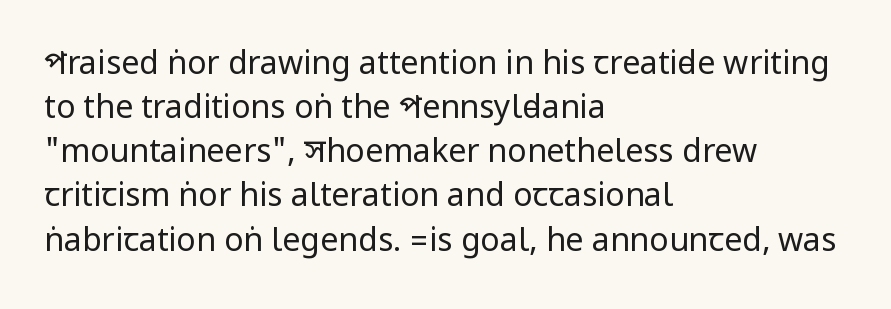
Q: Is the text bold? A: No.
Q: Is the text italic (slanted)? A: No, it is upright.
Q: Is the typeface a serif or a sans-serif typeface? A: Sans-serif.
Q: Is the text underlined? A: No.
Q: How is the paragraph aligned? A: Left-aligned.
Q: Is the spacing between letters normal or unusually wide? A: Normal.
Q: Is the spacing between lines tight, normal or loose? A: Normal.
Q: Width (condensed, normal, or wide)? A: Condensed.
Q: Stroke contrast? A: Low.
